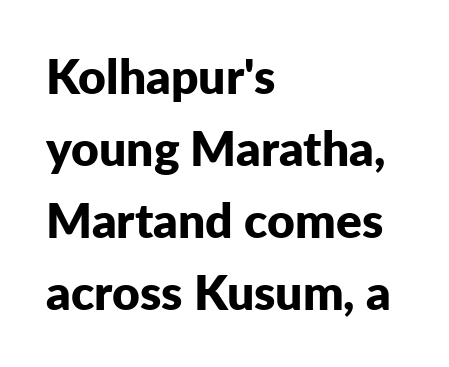
{"serif": "no", "italic": "no", "bold": "yes", "weight": "bold", "width": "normal", "stroke_contrast": "low", "x_height": "medium", "monospaced": "no", "underline": "no", "align": "left", "line_spacing": "normal", "line_spacing_ratio": 1.5, "letter_spacing": "normal", "letter_spacing_em": 0.0, "glyph_px": 48}
